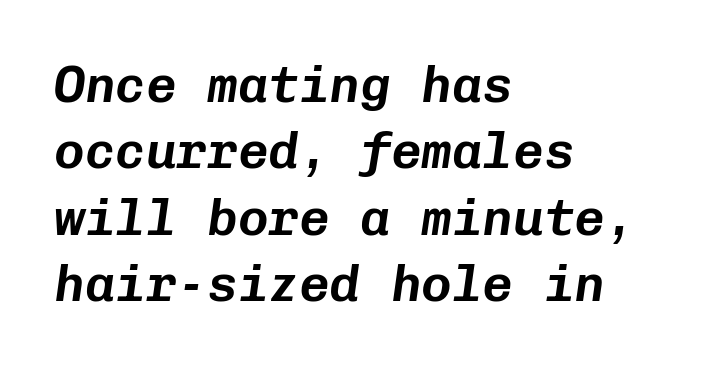
The image shows 51 px text type, italic (leaning right), monospaced; set left-aligned, normal line spacing (1.3x), normal letter spacing, not underlined; low stroke contrast and a medium x-height.
